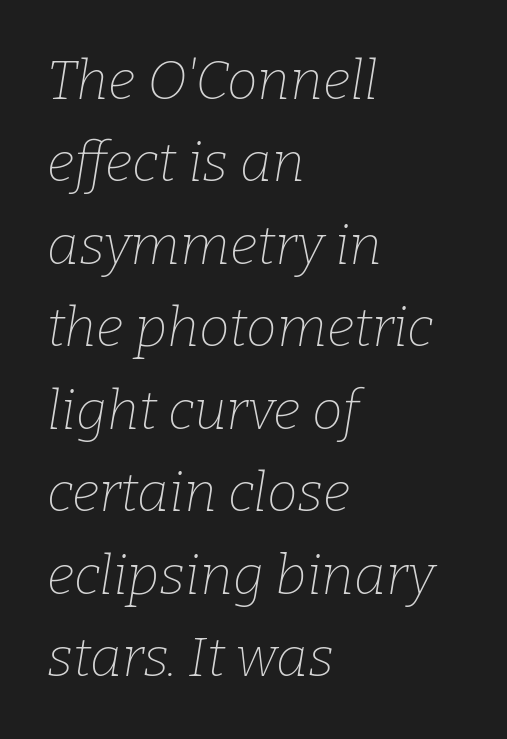
The passage shown is typed in a proportional face where columns would drift. Does the copy run flush right? No — it runs flush left. The strokes carry an ordinary text weight at most. Does the lettering tilt? It does — this is italic. Honestly, there is no underline to notice here at all. The text was rendered using a seriffed face with decorative stroke endings.
